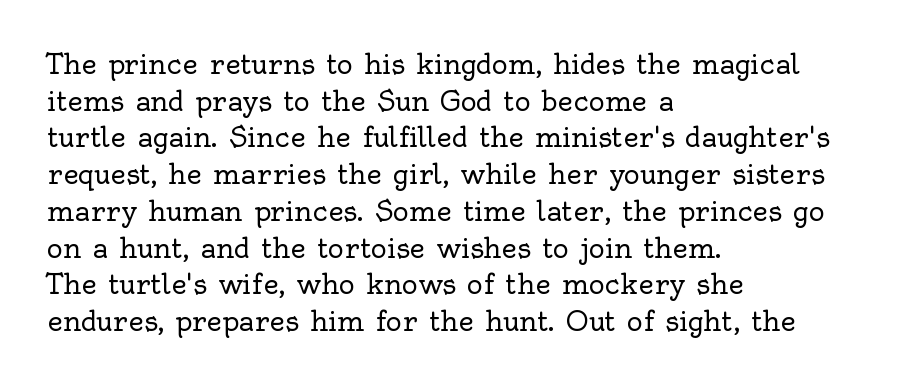
Q: Is the text bold? A: No.
Q: Is the text italic (slanted)? A: No, it is upright.
Q: Is the text underlined? A: No.
Q: How is the paragraph aligned? A: Left-aligned.
Q: Is the spacing between letters normal or unusually wide? A: Normal.
Q: Is the spacing between lines tight, normal or loose? A: Normal.
